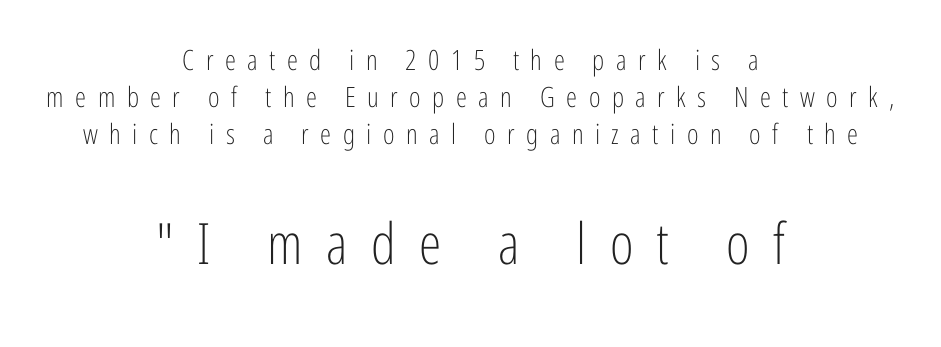
{"serif": "no", "italic": "no", "bold": "no", "weight": "light", "width": "condensed", "stroke_contrast": "low", "x_height": "medium", "monospaced": "no", "underline": "no", "align": "center", "line_spacing": "normal", "line_spacing_ratio": 1.32, "letter_spacing": "wide", "letter_spacing_em": 0.41, "larger_block": "second", "size_ratio": 2.04, "glyph_px": 57}
